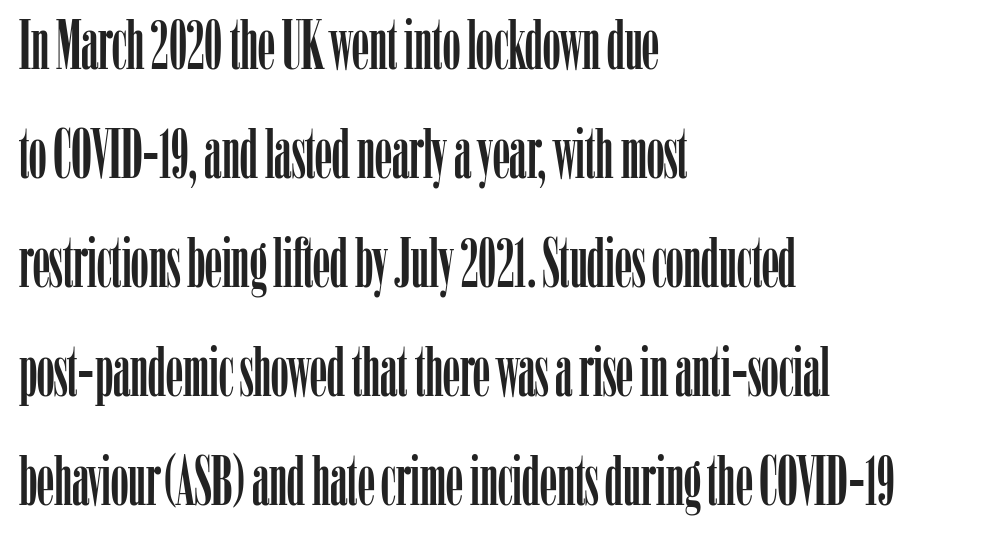
Q: Is the text italic (slanted)? A: No, it is upright.
Q: Is the typeface a serif or a sans-serif typeface? A: Serif.
Q: Is the text underlined? A: No.
Q: How is the paragraph aligned? A: Left-aligned.
Q: Is the spacing between letters normal or unusually wide? A: Normal.
Q: Is the spacing between lines tight, normal or loose? A: Normal.
Q: Width (condensed, normal, or wide)? A: Condensed.
Q: Stroke contrast? A: Low.
Q: x-height? A: Medium.
Q: Monospaced? A: No.
